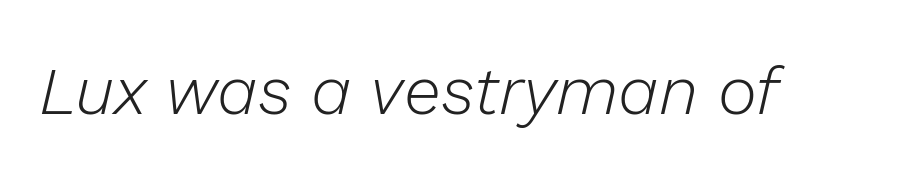
The image shows 67 px light type, italic (leaning right); set normal letter spacing, not underlined; low stroke contrast and a medium x-height.
